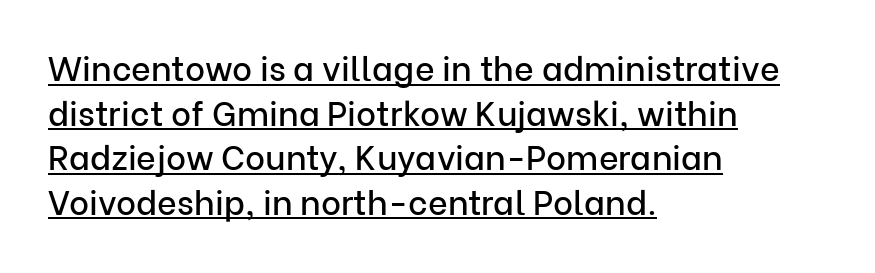
Q: Is the text italic (slanted)? A: No, it is upright.
Q: Is the typeface a serif or a sans-serif typeface? A: Sans-serif.
Q: Is the text underlined? A: Yes.
Q: How is the paragraph aligned? A: Left-aligned.
Q: Is the spacing between letters normal or unusually wide? A: Normal.
Q: Is the spacing between lines tight, normal or loose? A: Normal.
Q: Width (condensed, normal, or wide)? A: Normal.
Q: Stroke contrast? A: Low.
Q: x-height? A: Medium.
Q: Monospaced? A: No.
